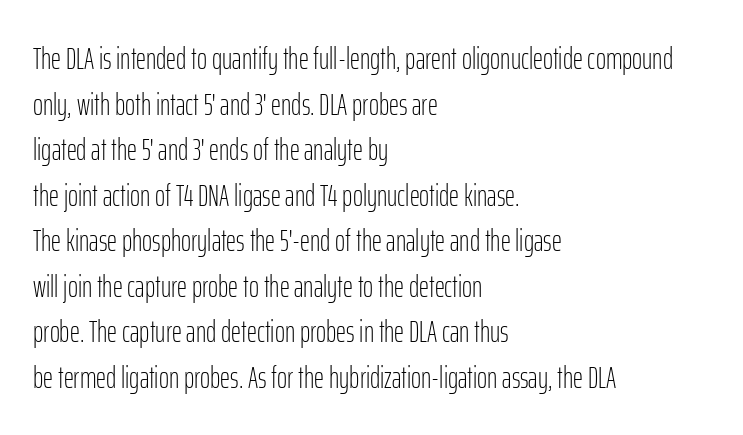
{"serif": "no", "italic": "no", "bold": "no", "weight": "light", "width": "condensed", "stroke_contrast": "low", "x_height": "medium", "monospaced": "no", "underline": "no", "align": "left", "line_spacing": "normal", "line_spacing_ratio": 1.47, "letter_spacing": "normal", "letter_spacing_em": 0.0, "glyph_px": 31}
